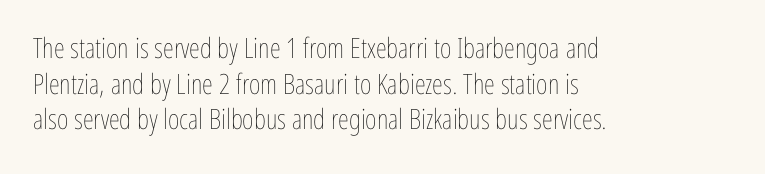
{"italic": "no", "bold": "no", "weight": "thin", "width": "condensed", "stroke_contrast": "low", "x_height": "medium", "monospaced": "no", "underline": "no", "align": "left", "line_spacing": "normal", "line_spacing_ratio": 1.27, "letter_spacing": "normal", "letter_spacing_em": 0.0, "glyph_px": 28}
